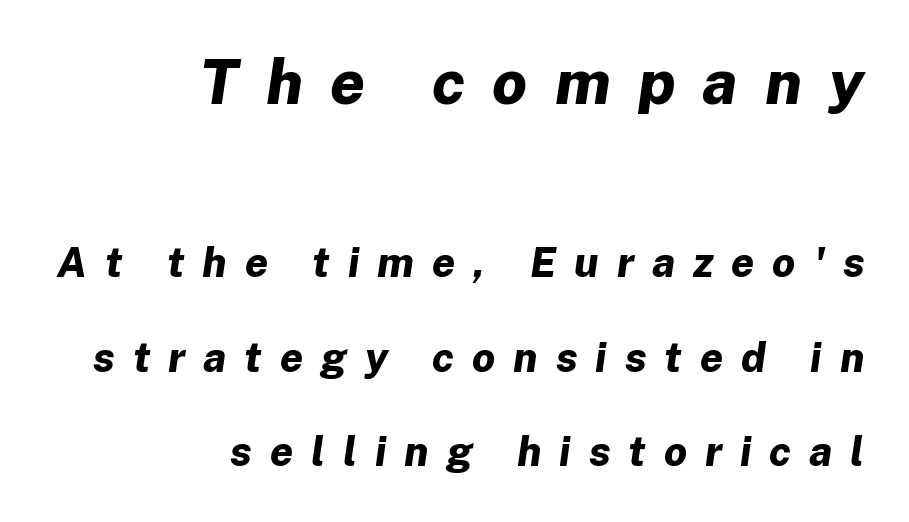
{"italic": "yes", "lean": "right", "slant_degrees": 8, "bold": "yes", "weight": "bold", "width": "normal", "stroke_contrast": "low", "x_height": "medium", "monospaced": "no", "underline": "no", "align": "right", "line_spacing": "loose", "line_spacing_ratio": 2.31, "letter_spacing": "wide", "letter_spacing_em": 0.44, "larger_block": "first", "size_ratio": 1.51, "glyph_px": 62}
